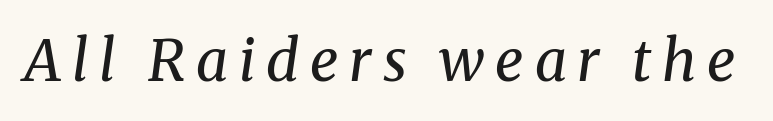
A bare baseline throughout the passage. A typesetter would mark this as italic. The passage shown is typed in a proportional face where columns would drift. Stems and bowls with no extra thickness — not bold.
